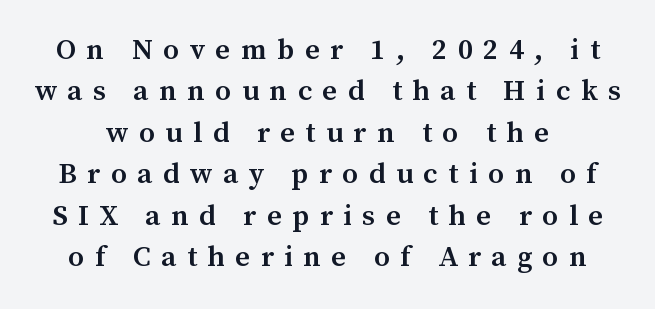
{"serif": "yes", "italic": "no", "bold": "semi", "weight": "semibold", "width": "normal", "stroke_contrast": "medium", "x_height": "medium", "monospaced": "no", "underline": "no", "line_spacing": "normal", "line_spacing_ratio": 1.43, "letter_spacing": "wide", "letter_spacing_em": 0.36, "glyph_px": 29}
